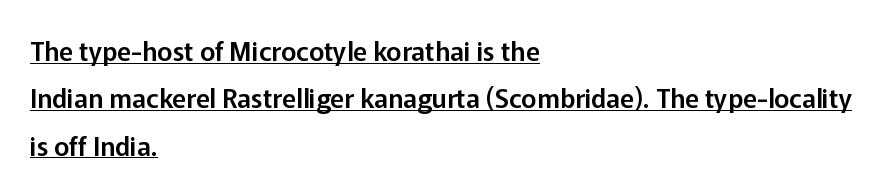
The image shows 26 px text type, upright; set left-aligned, line spacing 1.82x, normal letter spacing, underlined.
